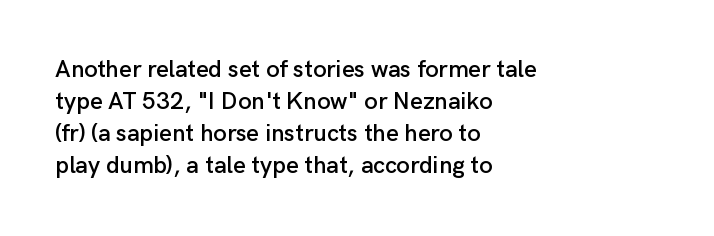
Q: Is the text italic (slanted)? A: No, it is upright.
Q: Is the text underlined? A: No.
Q: How is the paragraph aligned? A: Left-aligned.
Q: Is the spacing between letters normal or unusually wide? A: Normal.
Q: Is the spacing between lines tight, normal or loose? A: Normal.
